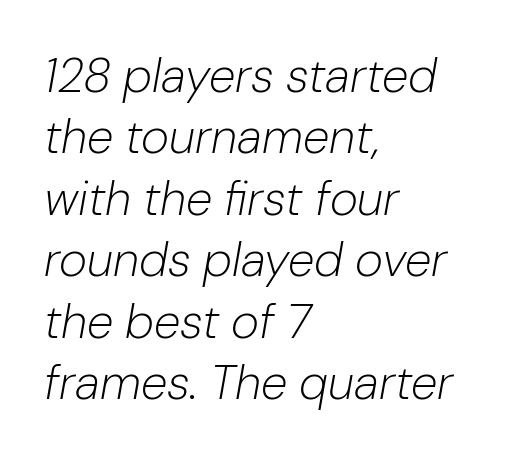
Q: Is the text bold? A: No.
Q: Is the text italic (slanted)? A: Yes, it leans right by about 10 degrees.
Q: Is the text underlined? A: No.
Q: How is the paragraph aligned? A: Left-aligned.
Q: Is the spacing between letters normal or unusually wide? A: Normal.
Q: Is the spacing between lines tight, normal or loose? A: Normal.
Q: Width (condensed, normal, or wide)? A: Normal.
Q: Stroke contrast? A: Low.
Q: x-height? A: Medium.
Q: Monospaced? A: No.
